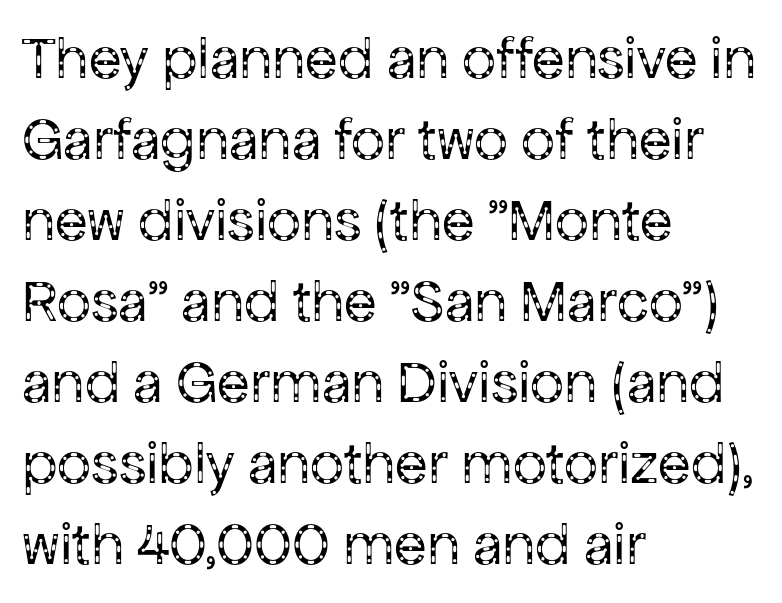
Each letter's strokes conclude bluntly, with no projecting serifs. Think standard paragraph weight, or any step lighter than that. Nobody drew a line under any word here. Standard letterfit; no display-style spreading of the glyphs. The rendering anchors every line to the left-hand side. This sample uses an upright cut, with every glyph sitting square on the baseline.
